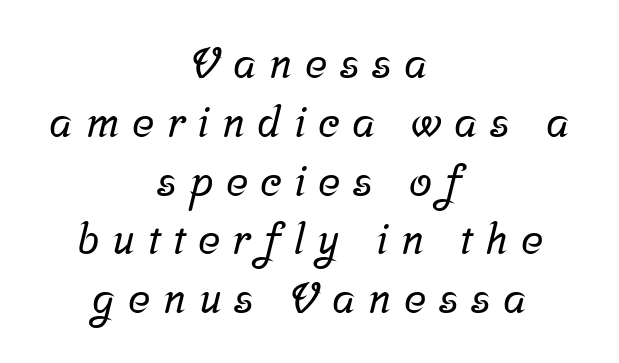
The image shows 42 px text type; set centered, normal line spacing (1.4x), unusually wide letter spacing (+0.3 em), not underlined; low stroke contrast and a medium x-height.
